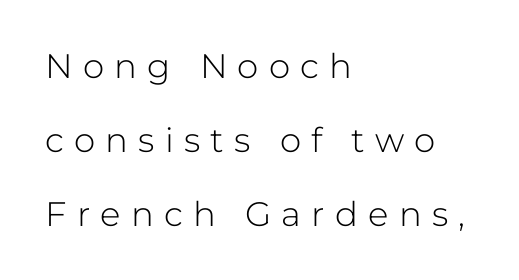
Q: Is the text bold? A: No.
Q: Is the text italic (slanted)? A: No, it is upright.
Q: Is the typeface a serif or a sans-serif typeface? A: Sans-serif.
Q: Is the text underlined? A: No.
Q: How is the paragraph aligned? A: Left-aligned.
Q: Is the spacing between letters normal or unusually wide? A: Unusually wide.
Q: Is the spacing between lines tight, normal or loose? A: Loose.
Q: Width (condensed, normal, or wide)? A: Normal.
Q: Stroke contrast? A: Low.
Q: x-height? A: Medium.
Q: Monospaced? A: No.
